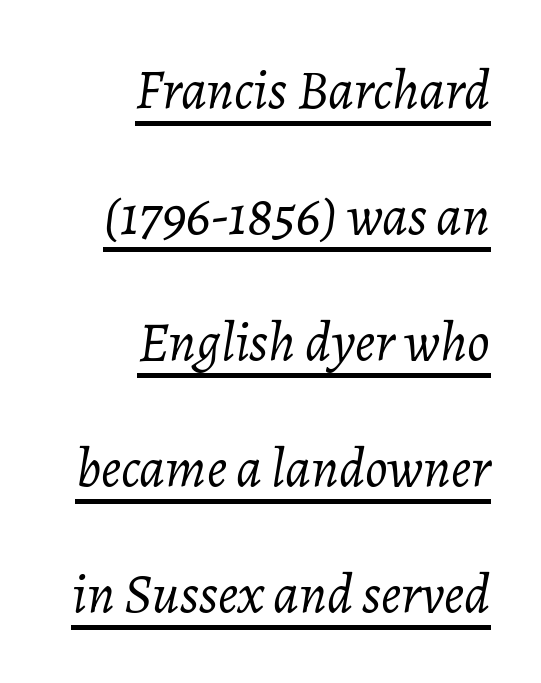
Q: Is the text bold? A: No.
Q: Is the text italic (slanted)? A: Yes, it leans right by about 7 degrees.
Q: Is the text underlined? A: Yes.
Q: How is the paragraph aligned? A: Right-aligned.
Q: Is the spacing between letters normal or unusually wide? A: Normal.
Q: Is the spacing between lines tight, normal or loose? A: Loose.
Q: Width (condensed, normal, or wide)? A: Normal.
Q: Stroke contrast? A: Low.
Q: x-height? A: Medium.
Q: Monospaced? A: No.
